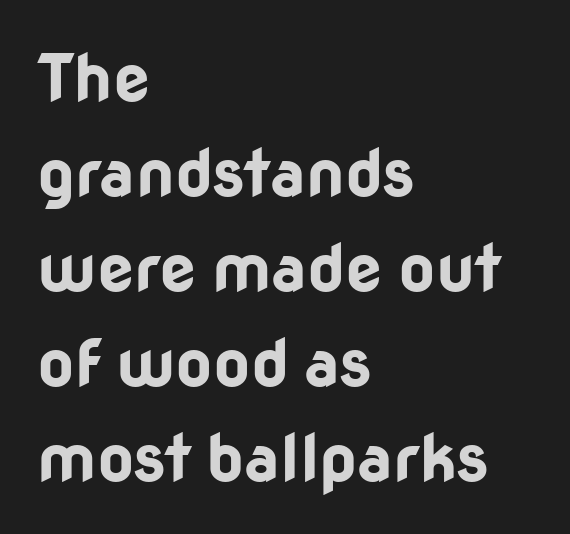
The font's upright variant was chosen for this text. Clear beneath every line of the passage. Heft: maximum for text — a bold. The face used here is rendered with its standard letterfit. Spacing verdict: proportional, widths tailored to each character.
